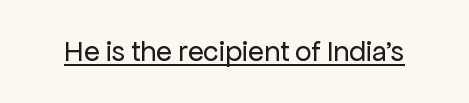
Q: Is the text bold? A: No.
Q: Is the text italic (slanted)? A: No, it is upright.
Q: Is the typeface a serif or a sans-serif typeface? A: Sans-serif.
Q: Is the text underlined? A: Yes.
Q: Is the spacing between letters normal or unusually wide? A: Normal.
Q: Width (condensed, normal, or wide)? A: Normal.
Q: Stroke contrast? A: Low.
Q: x-height? A: Medium.
Q: Monospaced? A: No.
